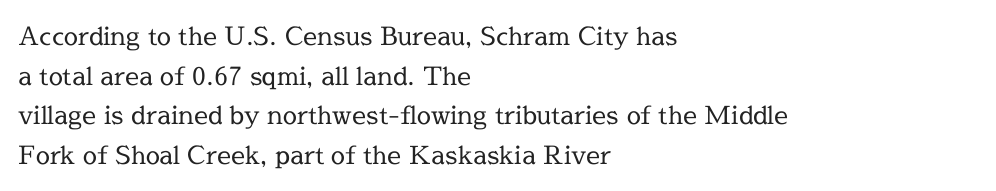
The image shows 25 px text type, upright; set left-aligned, normal line spacing (1.59x), normal letter spacing, not underlined.
